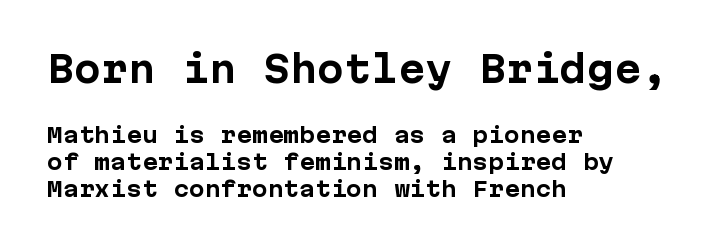
The rendering uses a moderate line-height, typical for paragraphs. Does the copy run flush right? No — it runs flush left. Which chunk is bigger? The first one — the top block dwarfs the bottom. Observe the absence of serifs on each vertical stroke in this sample.
